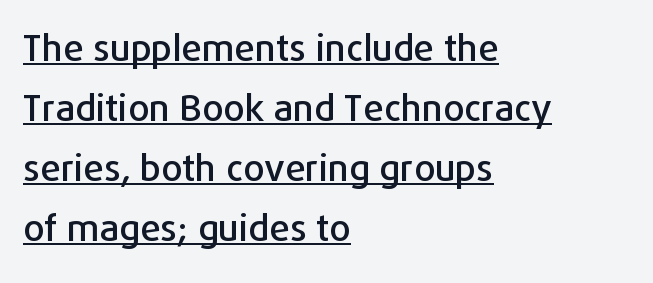
Q: Is the text italic (slanted)? A: No, it is upright.
Q: Is the typeface a serif or a sans-serif typeface? A: Sans-serif.
Q: Is the text underlined? A: Yes.
Q: How is the paragraph aligned? A: Left-aligned.
Q: Is the spacing between letters normal or unusually wide? A: Normal.
Q: Is the spacing between lines tight, normal or loose? A: Normal.
Q: Width (condensed, normal, or wide)? A: Normal.
Q: Stroke contrast? A: Low.
Q: x-height? A: Medium.
Q: Monospaced? A: No.
